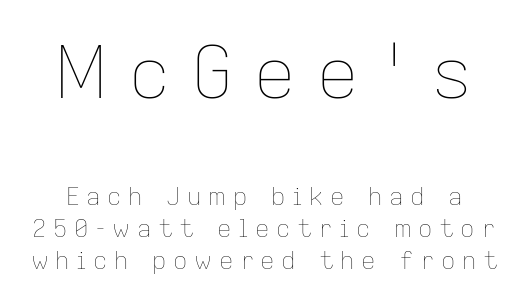
The block of text has a typical density, with ordinary space between rows. These two chunks differ in scale, with the top chunk taking the larger measure. No chunkiness to these letters — they're not bold. Is this a fixed-width face? No — the glyphs have proportional, varying widths.
